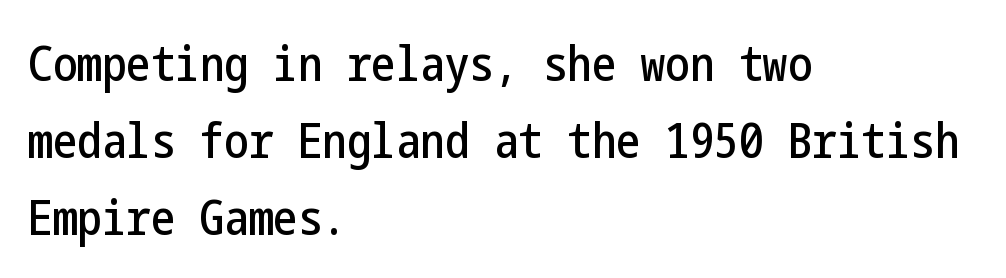
The image shows 49 px condensed sans-serif type, upright; set left-aligned, normal line spacing (1.57x), normal letter spacing, not underlined; low stroke contrast and a medium x-height.
